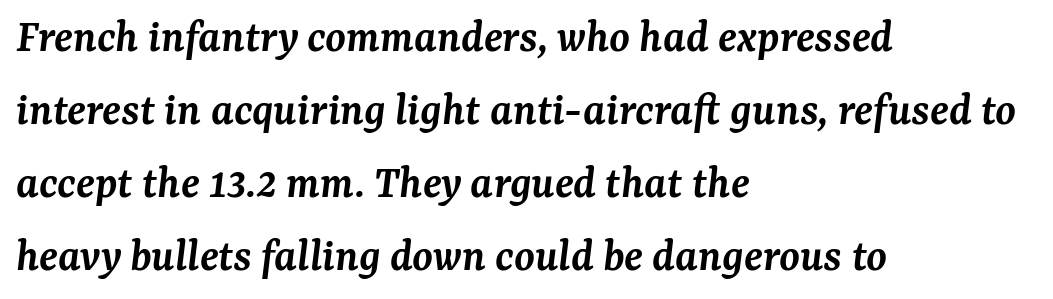
{"serif": "yes", "italic": "yes", "lean": "right", "slant_degrees": 7, "bold": "semi", "weight": "semibold", "width": "normal", "stroke_contrast": "medium", "x_height": "medium", "monospaced": "no", "underline": "no", "align": "left", "line_spacing": "normal", "line_spacing_ratio": 1.55, "letter_spacing": "normal", "letter_spacing_em": 0.0, "glyph_px": 47}
